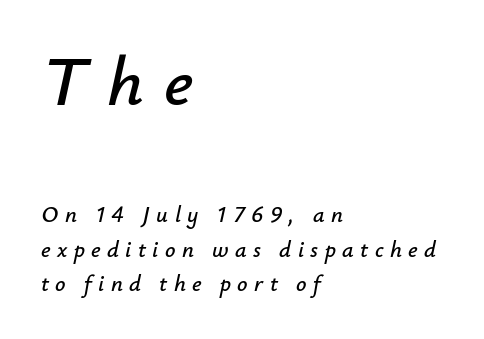
Q: Is the text italic (slanted)? A: Yes, it leans right by about 12 degrees.
Q: Is the text underlined? A: No.
Q: How is the paragraph aligned? A: Left-aligned.
Q: Is the spacing between letters normal or unusually wide? A: Unusually wide.
Q: Is the spacing between lines tight, normal or loose? A: Normal.
Q: Which block of text is set in a larger size, the first (top) or the second (bottom)? A: The first (top) one.
Q: Width (condensed, normal, or wide)? A: Normal.
Q: Stroke contrast? A: Low.
Q: x-height? A: Small.
Q: Monospaced? A: No.
